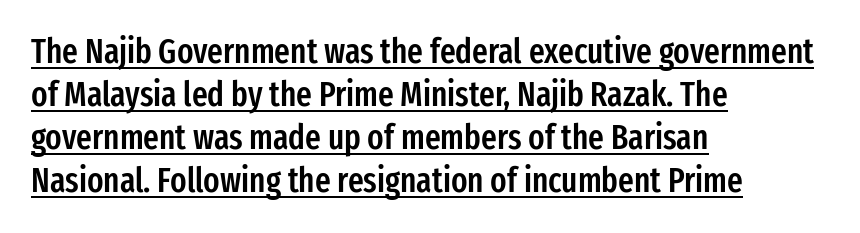
Q: Is the text bold? A: Semi-bold.
Q: Is the text italic (slanted)? A: No, it is upright.
Q: Is the typeface a serif or a sans-serif typeface? A: Sans-serif.
Q: Is the text underlined? A: Yes.
Q: How is the paragraph aligned? A: Left-aligned.
Q: Is the spacing between letters normal or unusually wide? A: Normal.
Q: Is the spacing between lines tight, normal or loose? A: Normal.
Q: Width (condensed, normal, or wide)? A: Condensed.
Q: Stroke contrast? A: Low.
Q: x-height? A: Medium.
Q: Monospaced? A: No.
